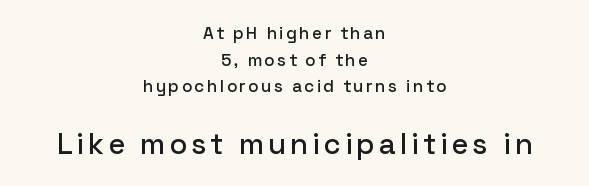
The image shows 29 px sans-serif type, upright; set centered, normal line spacing (1.57x), not underlined; the second (bottom) block is 1.71x larger; low stroke contrast and a medium x-height.
